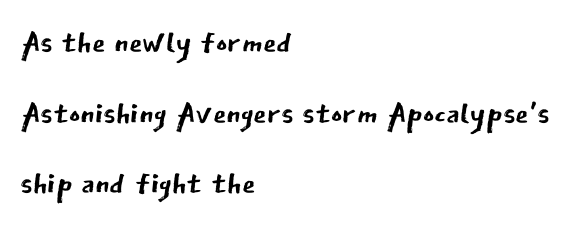
{"serif": "no", "italic": "no", "bold": "no", "weight": "regular", "width": "normal", "stroke_contrast": "low", "x_height": "medium", "monospaced": "no", "underline": "no", "align": "left", "line_spacing": "normal", "line_spacing_ratio": 1.64, "letter_spacing": "normal", "letter_spacing_em": 0.0, "glyph_px": 43}
